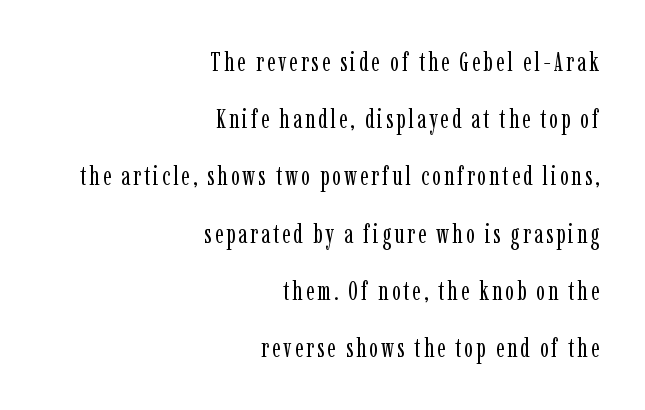
The image shows 26 px text type, upright; set right-aligned, loose line spacing (2.2x), not underlined.
